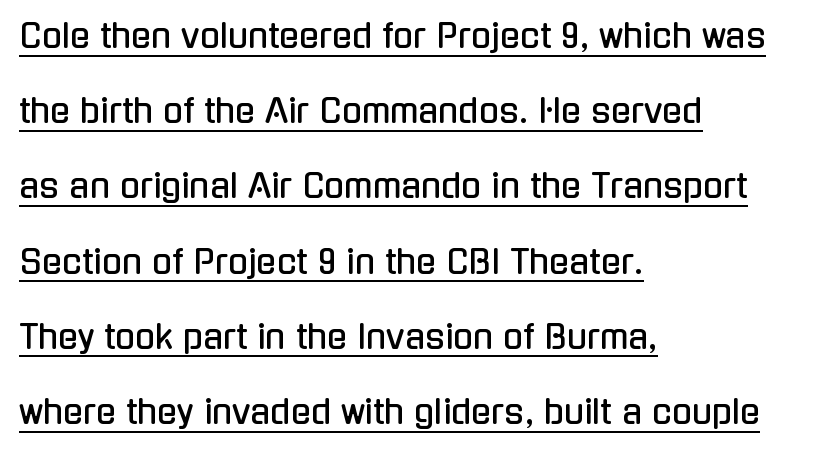
Leading is clearly above the norm, producing a sparse column. Think of a printed novel: that variable character pitch is what you see here. This sample uses a sans-serif face. Is the block centered? No — it sits flush against the left margin. Tracking here is standard; glyphs follow each other at the usual distance.
